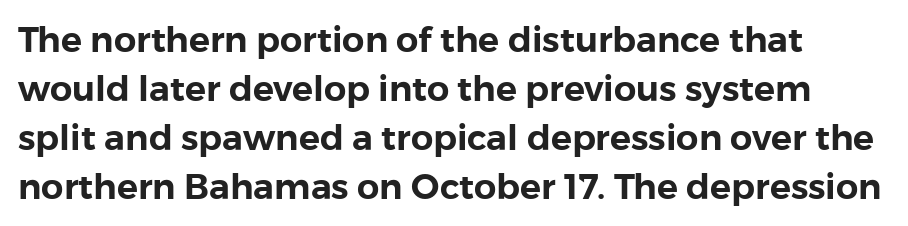
The image shows 35 px sans-serif type, upright; set normal line spacing (1.4x), normal letter spacing, not underlined; low stroke contrast and a medium x-height.
